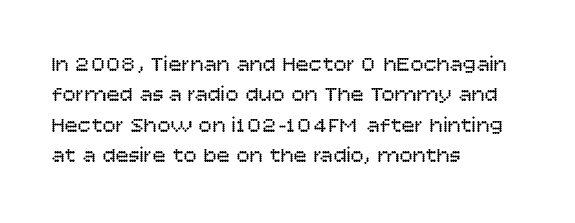
A quiet, ordinary-to-light weight characterises the typeface. The text block is weighted toward the left margin, trailing off unevenly rightward. This rendering leaves character spacing at its baseline value. Characters remain perfectly vertical along every line. The strip under each line holds only bare page.
